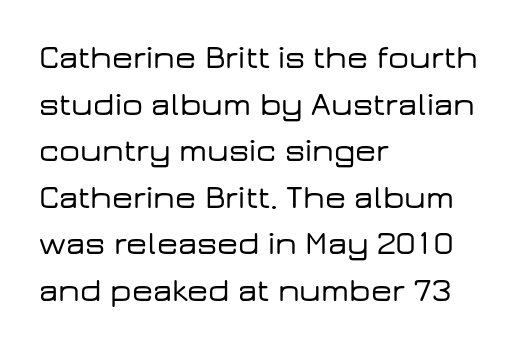
Q: Is the text italic (slanted)? A: No, it is upright.
Q: Is the typeface a serif or a sans-serif typeface? A: Sans-serif.
Q: Is the text underlined? A: No.
Q: How is the paragraph aligned? A: Left-aligned.
Q: Is the spacing between letters normal or unusually wide? A: Normal.
Q: Is the spacing between lines tight, normal or loose? A: Normal.
Q: Width (condensed, normal, or wide)? A: Wide.
Q: Stroke contrast? A: Low.
Q: x-height? A: Medium.
Q: Monospaced? A: No.
